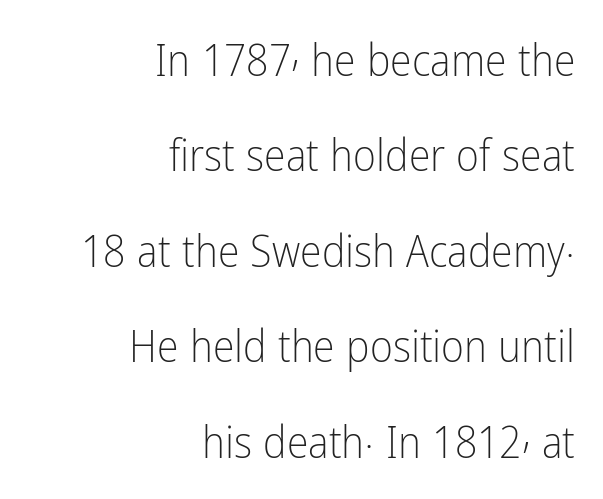
The image shows 44 px light, condensed sans-serif type, upright; set right-aligned, loose line spacing (2.17x), normal letter spacing, not underlined; low stroke contrast and a medium x-height.
